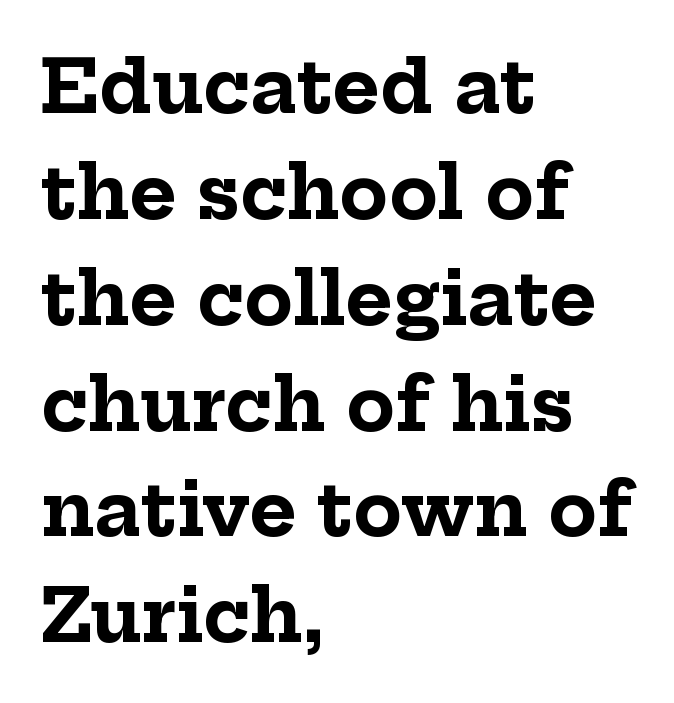
Q: Is the text bold? A: Yes.
Q: Is the text italic (slanted)? A: No, it is upright.
Q: Is the typeface a serif or a sans-serif typeface? A: Serif.
Q: Is the text underlined? A: No.
Q: How is the paragraph aligned? A: Left-aligned.
Q: Is the spacing between letters normal or unusually wide? A: Normal.
Q: Is the spacing between lines tight, normal or loose? A: Normal.
Q: Width (condensed, normal, or wide)? A: Normal.
Q: Stroke contrast? A: Low.
Q: x-height? A: Medium.
Q: Monospaced? A: No.
